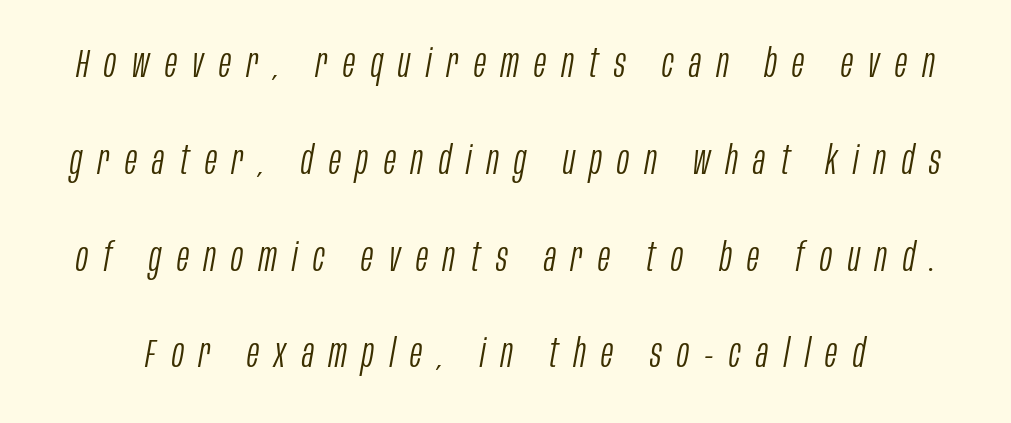
Letters rest on an invisible, unmarked baseline. Note the varied advance widths — an 'i' is clearly narrower than an 'm'. The characters are drawn with everyday or finer stroke widths. Is there much room between lines? Yes — plenty of vertical air separates them. The tracking jumps out immediately: characters are airy and widely separated.
